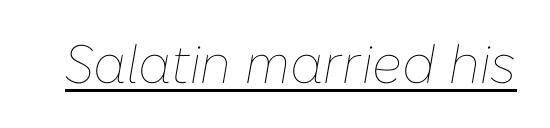
Q: Is the text bold? A: No.
Q: Is the text italic (slanted)? A: Yes, it leans right by about 10 degrees.
Q: Is the text underlined? A: Yes.
Q: Is the spacing between letters normal or unusually wide? A: Normal.
Q: Width (condensed, normal, or wide)? A: Normal.
Q: Stroke contrast? A: Low.
Q: x-height? A: Medium.
Q: Monospaced? A: No.
